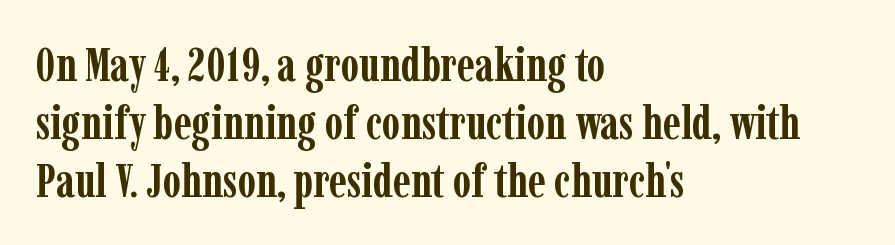
{"serif": "yes", "italic": "no", "bold": "yes", "weight": "semibold", "width": "condensed", "stroke_contrast": "low", "x_height": "medium", "monospaced": "no", "underline": "no", "align": "left", "line_spacing_ratio": 1.23, "letter_spacing": "normal", "letter_spacing_em": 0.0, "glyph_px": 47}
